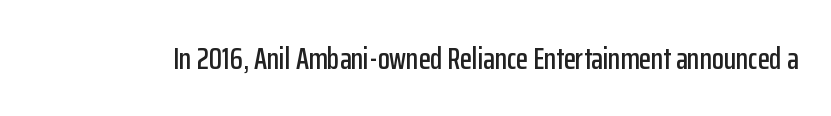
The image shows 31 px condensed sans-serif type, upright; set normal letter spacing, not underlined; low stroke contrast and a medium x-height.
